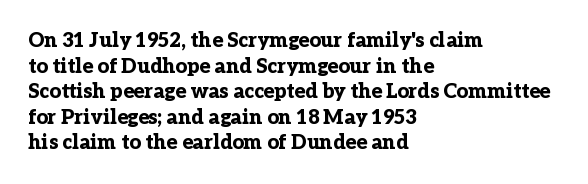
{"italic": "no", "bold": "yes", "underline": "no", "align": "left", "line_spacing": "normal", "line_spacing_ratio": 1.28, "letter_spacing": "normal", "letter_spacing_em": 0.0, "glyph_px": 20}
